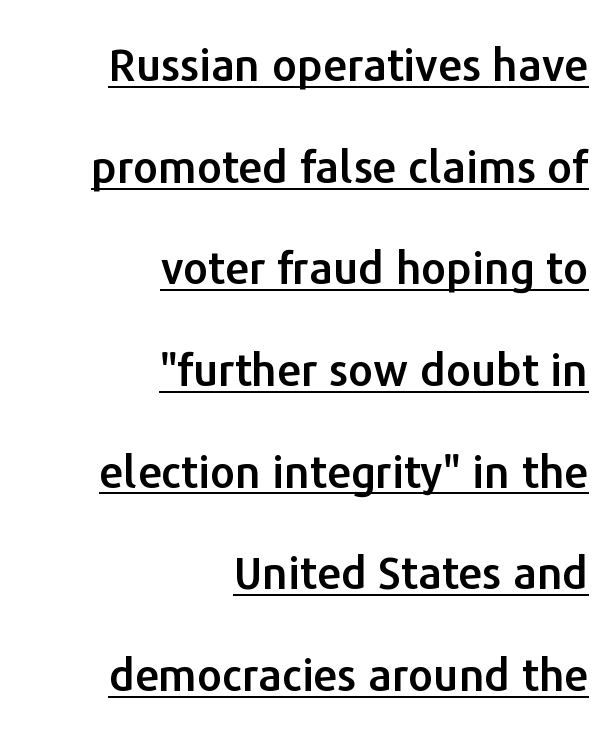
{"serif": "no", "italic": "no", "width": "normal", "stroke_contrast": "low", "x_height": "medium", "monospaced": "no", "underline": "yes", "align": "right", "line_spacing": "loose", "line_spacing_ratio": 2.31, "letter_spacing": "normal", "letter_spacing_em": 0.0, "glyph_px": 44}
